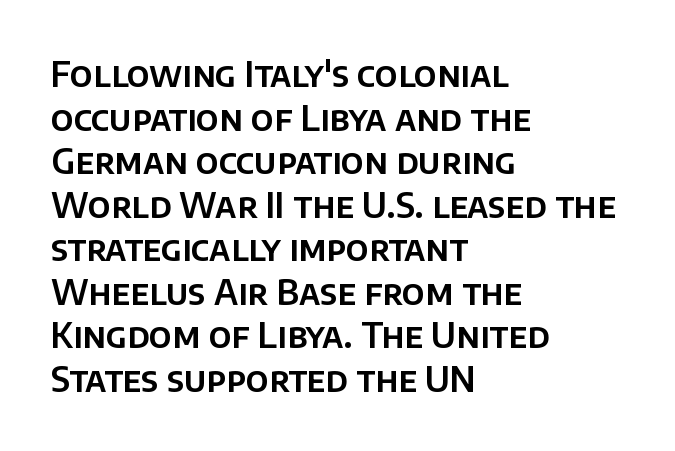
{"serif": "no", "italic": "no", "width": "normal", "stroke_contrast": "low", "x_height": "large", "monospaced": "no", "underline": "no", "align": "left", "line_spacing": "normal", "line_spacing_ratio": 1.28, "letter_spacing": "normal", "letter_spacing_em": 0.0, "glyph_px": 34}
